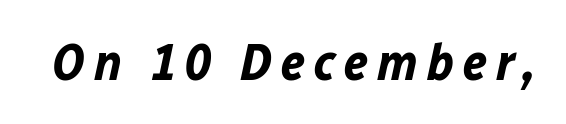
The image shows 52 px bold type, italic (leaning right); set not underlined; low stroke contrast and a medium x-height.
